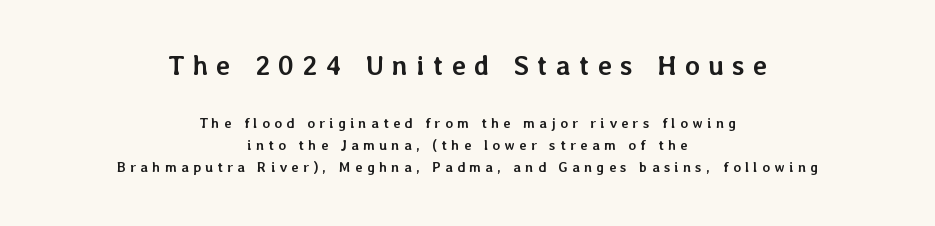
Q: Is the text bold? A: Yes.
Q: Is the text italic (slanted)? A: No, it is upright.
Q: Is the text underlined? A: No.
Q: How is the paragraph aligned? A: Centered.
Q: Is the spacing between letters normal or unusually wide? A: Unusually wide.
Q: Is the spacing between lines tight, normal or loose? A: Normal.
Q: Which block of text is set in a larger size, the first (top) or the second (bottom)? A: The first (top) one.
